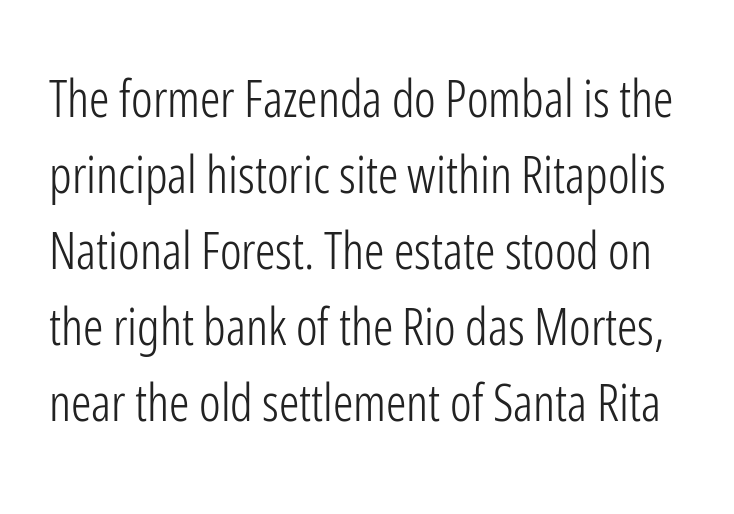
The image shows 51 px light, condensed sans-serif type, upright; set normal line spacing (1.49x), normal letter spacing, not underlined; low stroke contrast and a medium x-height.
